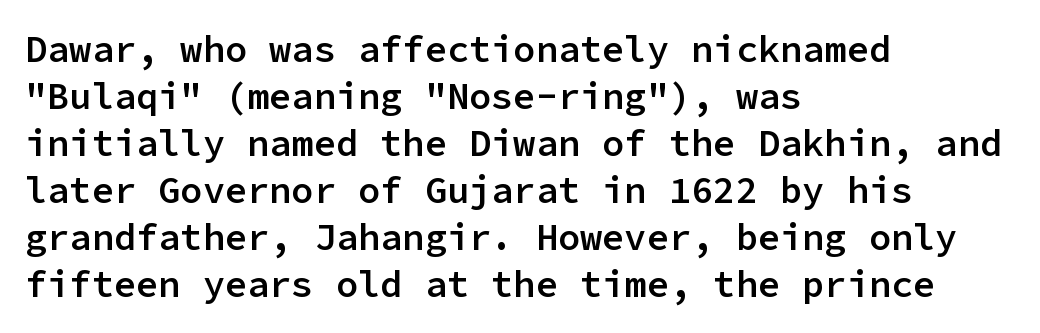
The image shows 37 px semibold sans-serif type, upright, monospaced; set left-aligned, normal line spacing (1.27x), normal letter spacing, not underlined; low stroke contrast and a medium x-height.
